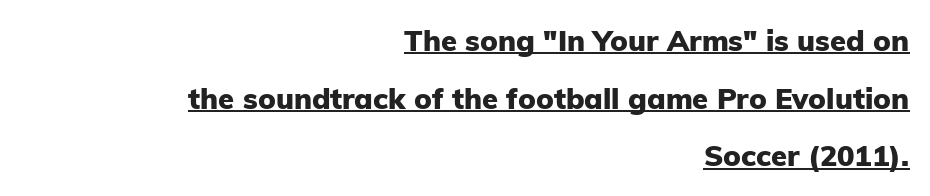
{"serif": "no", "italic": "no", "bold": "yes", "weight": "heavy", "width": "normal", "stroke_contrast": "low", "x_height": "medium", "monospaced": "no", "underline": "yes", "align": "right", "line_spacing": "loose", "line_spacing_ratio": 1.99, "letter_spacing": "normal", "letter_spacing_em": 0.0, "glyph_px": 29}
